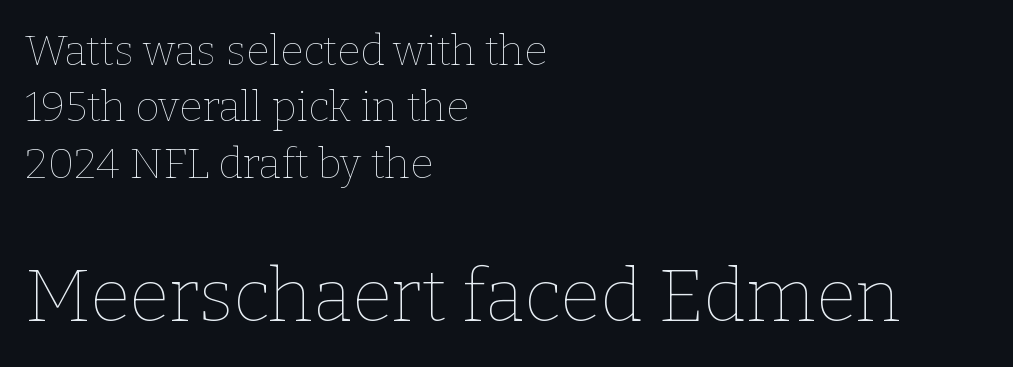
Q: Is the text bold? A: No.
Q: Is the text italic (slanted)? A: No, it is upright.
Q: Is the text underlined? A: No.
Q: How is the paragraph aligned? A: Left-aligned.
Q: Is the spacing between letters normal or unusually wide? A: Normal.
Q: Is the spacing between lines tight, normal or loose? A: Normal.
Q: Which block of text is set in a larger size, the first (top) or the second (bottom)? A: The second (bottom) one.
Q: Width (condensed, normal, or wide)? A: Normal.
Q: Stroke contrast? A: Low.
Q: x-height? A: Medium.
Q: Monospaced? A: No.
